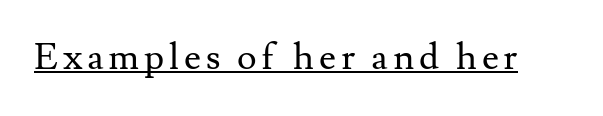
The image shows 37 px regular-weight serif type, upright; set underlined; medium stroke contrast and a small x-height.
